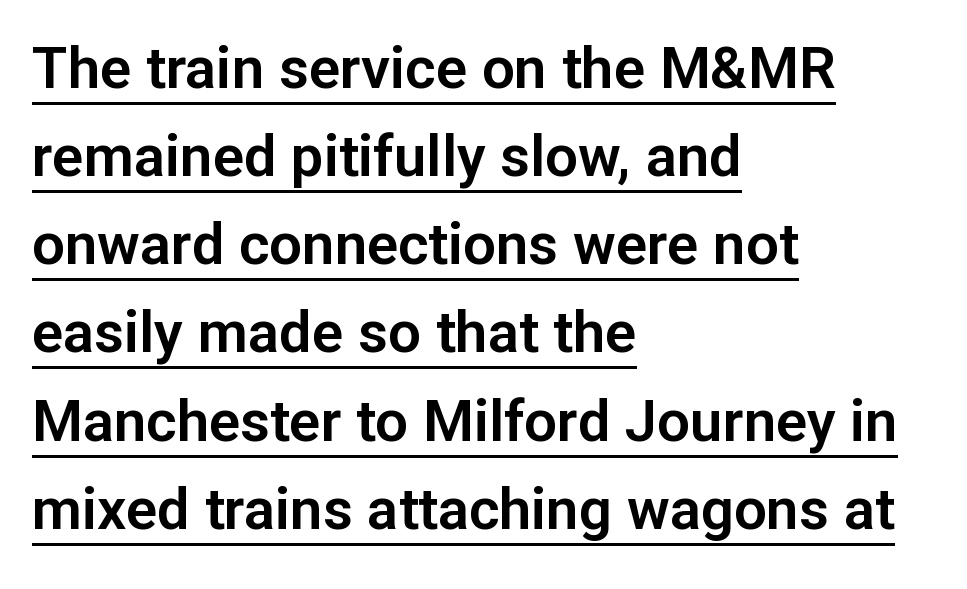
{"serif": "no", "italic": "no", "width": "normal", "stroke_contrast": "low", "x_height": "medium", "monospaced": "no", "underline": "yes", "align": "left", "line_spacing": "normal", "line_spacing_ratio": 1.52, "letter_spacing": "normal", "letter_spacing_em": 0.0, "glyph_px": 58}
